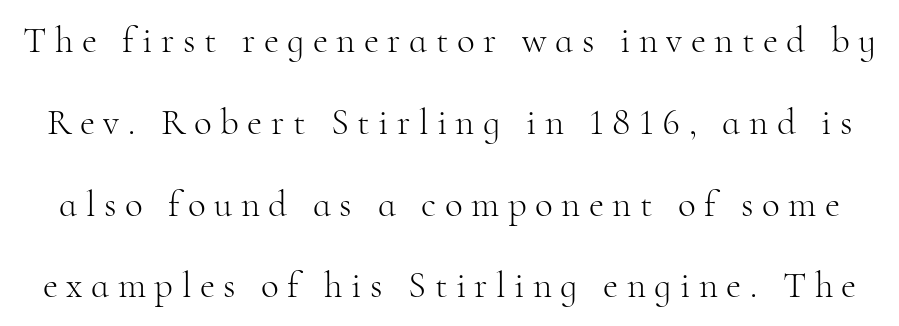
The image shows 37 px light serif type, upright; set loose line spacing (2.21x), unusually wide letter spacing (+0.23 em), not underlined; high stroke contrast and a small x-height.
